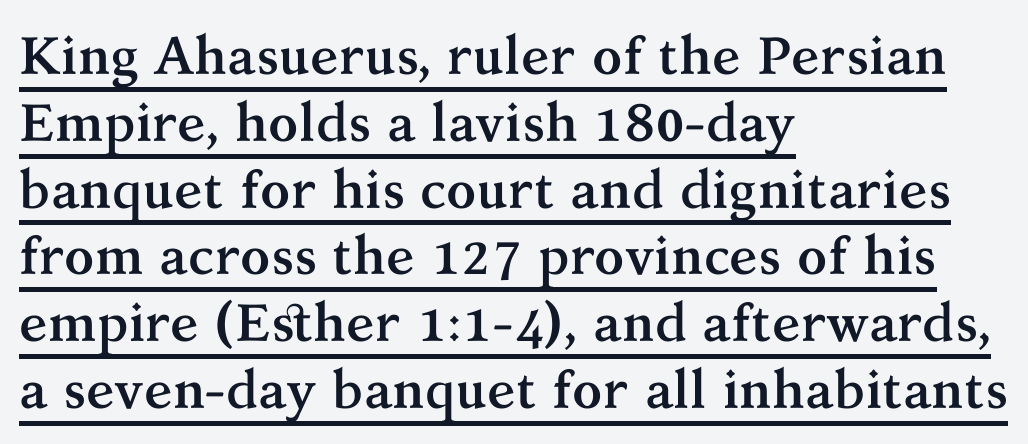
Q: Is the text bold? A: Yes.
Q: Is the text italic (slanted)? A: No, it is upright.
Q: Is the typeface a serif or a sans-serif typeface? A: Serif.
Q: Is the text underlined? A: Yes.
Q: How is the paragraph aligned? A: Left-aligned.
Q: Is the spacing between letters normal or unusually wide? A: Normal.
Q: Is the spacing between lines tight, normal or loose? A: Normal.
Q: Width (condensed, normal, or wide)? A: Normal.
Q: Stroke contrast? A: Medium.
Q: x-height? A: Medium.
Q: Monospaced? A: No.
